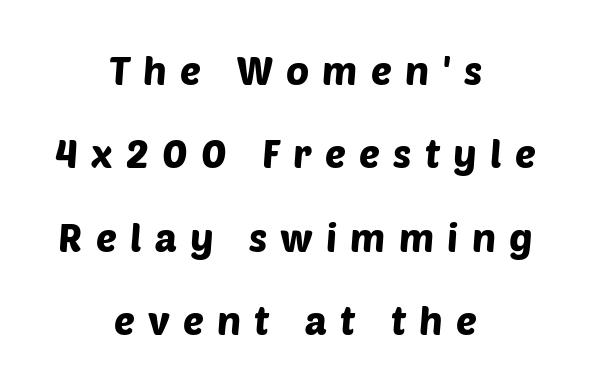
Q: Is the typeface a serif or a sans-serif typeface? A: Sans-serif.
Q: Is the text underlined? A: No.
Q: How is the paragraph aligned? A: Centered.
Q: Is the spacing between letters normal or unusually wide? A: Unusually wide.
Q: Is the spacing between lines tight, normal or loose? A: Loose.
Q: Width (condensed, normal, or wide)? A: Normal.
Q: Stroke contrast? A: Low.
Q: x-height? A: Large.
Q: Monospaced? A: No.
